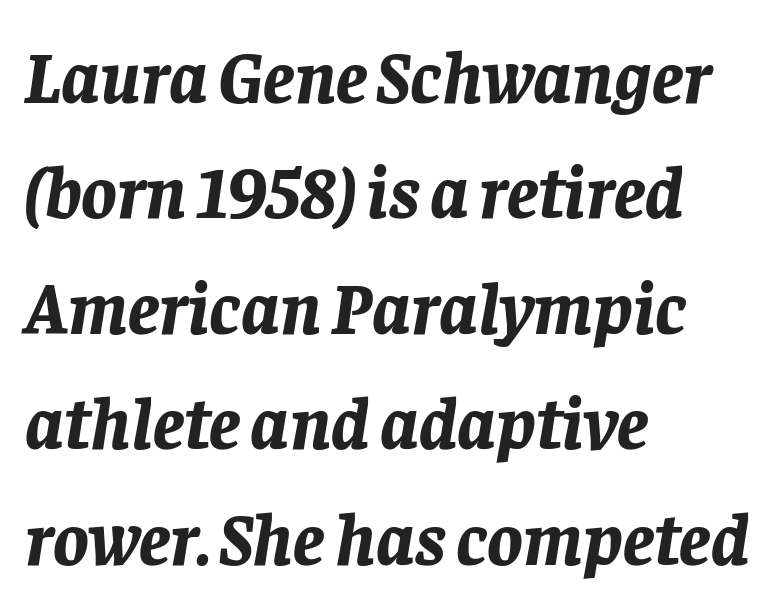
These lines were composed using italics. Bold? Absolutely — the strokes are thick and heavy. Look at the tracking — it's just the regular setting, nothing added. The block of text has a typical density, with ordinary space between rows.
